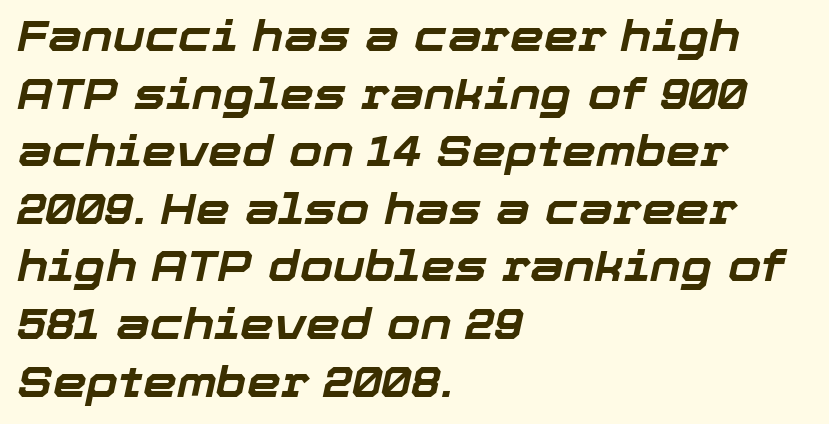
The image shows 43 px bold type, italic (leaning right); set left-aligned, normal line spacing (1.34x), normal letter spacing, not underlined; low stroke contrast and a medium x-height.
